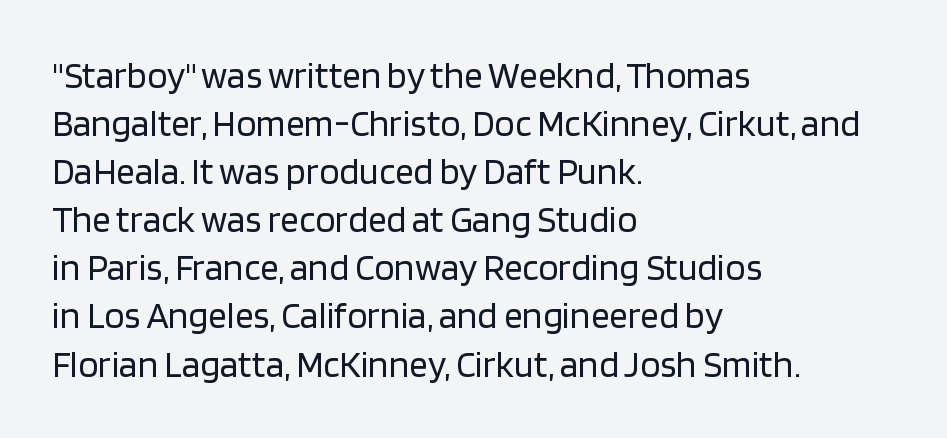
The image shows 37 px regular-weight sans-serif type, upright; set left-aligned, normal line spacing (1.3x), normal letter spacing, not underlined; low stroke contrast and a large x-height.
